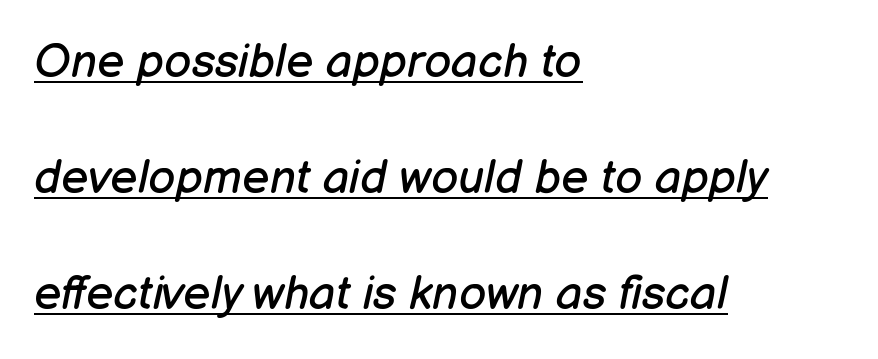
The image shows 47 px regular-weight type, italic (leaning right); set left-aligned, loose line spacing (2.47x), normal letter spacing, underlined; low stroke contrast and a medium x-height.
